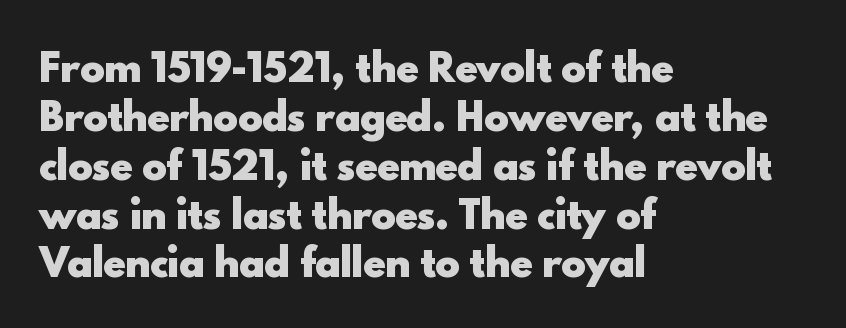
{"serif": "no", "italic": "no", "bold": "yes", "weight": "heavy", "width": "normal", "x_height": "small", "monospaced": "no", "underline": "no", "align": "left", "line_spacing": "normal", "line_spacing_ratio": 1.32, "letter_spacing": "normal", "letter_spacing_em": 0.0, "glyph_px": 37}
